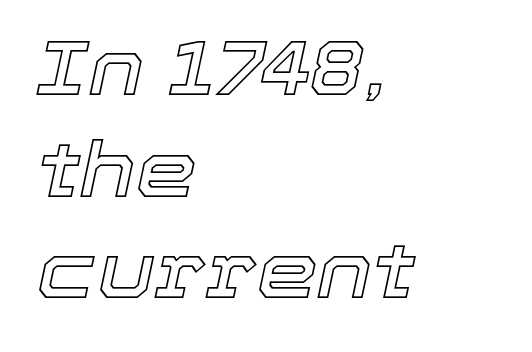
Q: Is the text italic (slanted)? A: Yes, it leans right by about 12 degrees.
Q: Is the text underlined? A: No.
Q: How is the paragraph aligned? A: Left-aligned.
Q: Is the spacing between letters normal or unusually wide? A: Normal.
Q: Is the spacing between lines tight, normal or loose? A: Normal.
Q: Width (condensed, normal, or wide)? A: Normal.
Q: x-height? A: Medium.
Q: Monospaced? A: No.
